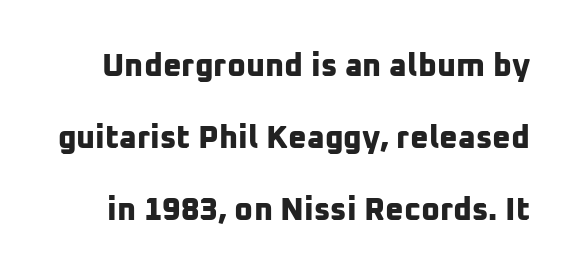
Q: Is the text bold? A: Yes.
Q: Is the typeface a serif or a sans-serif typeface? A: Sans-serif.
Q: Is the text underlined? A: No.
Q: Is the spacing between letters normal or unusually wide? A: Normal.
Q: Is the spacing between lines tight, normal or loose? A: Loose.
Q: Width (condensed, normal, or wide)? A: Normal.
Q: Stroke contrast? A: Low.
Q: x-height? A: Medium.
Q: Monospaced? A: No.
